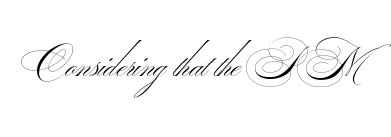
Each letter keeps its own natural width here, so spacing adapts to shape. Between one letter and the next there's only the usual sliver of space. Examine the stroke ends and you'll find no serifs. Caption: face not bold, strokes unweighted. Beneath every word, the page is bare.
